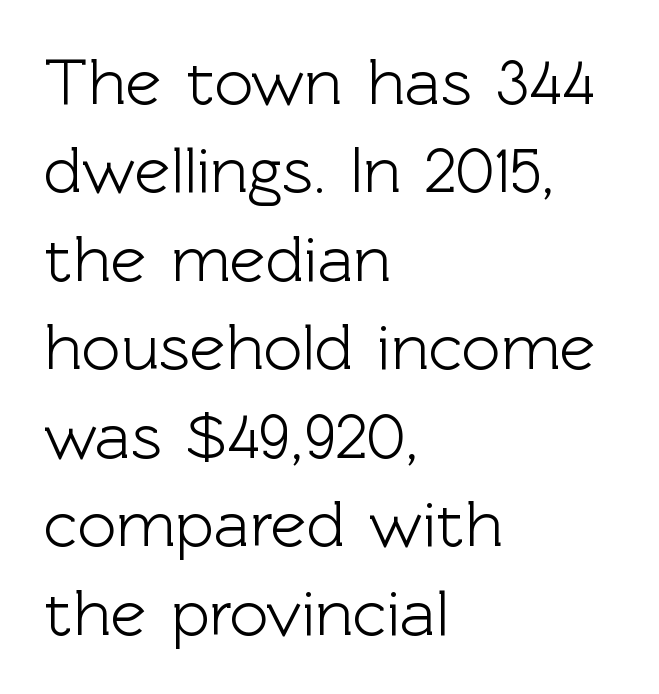
The image shows 67 px sans-serif type, upright; set left-aligned, normal line spacing (1.32x), normal letter spacing, not underlined; a medium x-height.
